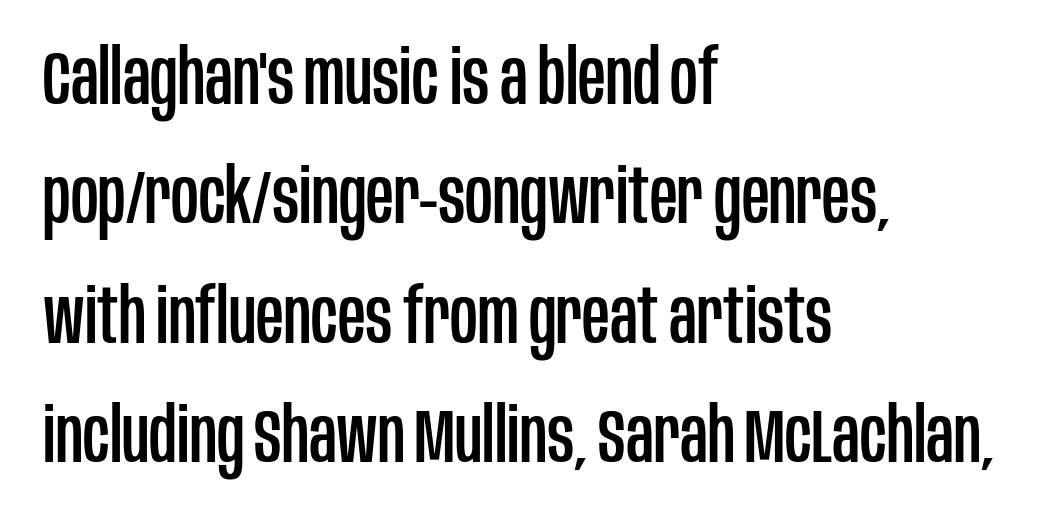
{"serif": "no", "italic": "no", "width": "condensed", "stroke_contrast": "low", "x_height": "large", "monospaced": "no", "underline": "no", "align": "left", "line_spacing": "normal", "line_spacing_ratio": 1.57, "letter_spacing": "normal", "letter_spacing_em": 0.0, "glyph_px": 76}
